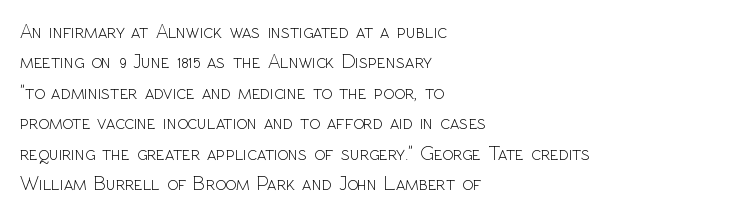
The image shows 20 px text type, upright; set left-aligned, normal line spacing (1.52x), normal letter spacing, not underlined.
